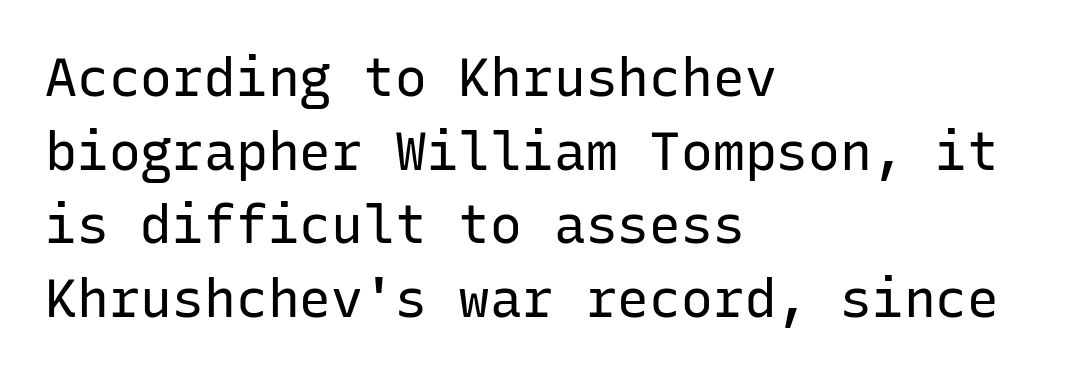
Q: Is the text bold? A: No.
Q: Is the text italic (slanted)? A: No, it is upright.
Q: Is the typeface a serif or a sans-serif typeface? A: Sans-serif.
Q: Is the text underlined? A: No.
Q: How is the paragraph aligned? A: Left-aligned.
Q: Is the spacing between letters normal or unusually wide? A: Normal.
Q: Is the spacing between lines tight, normal or loose? A: Normal.
Q: Width (condensed, normal, or wide)? A: Normal.
Q: Stroke contrast? A: Low.
Q: x-height? A: Medium.
Q: Monospaced? A: Yes.
